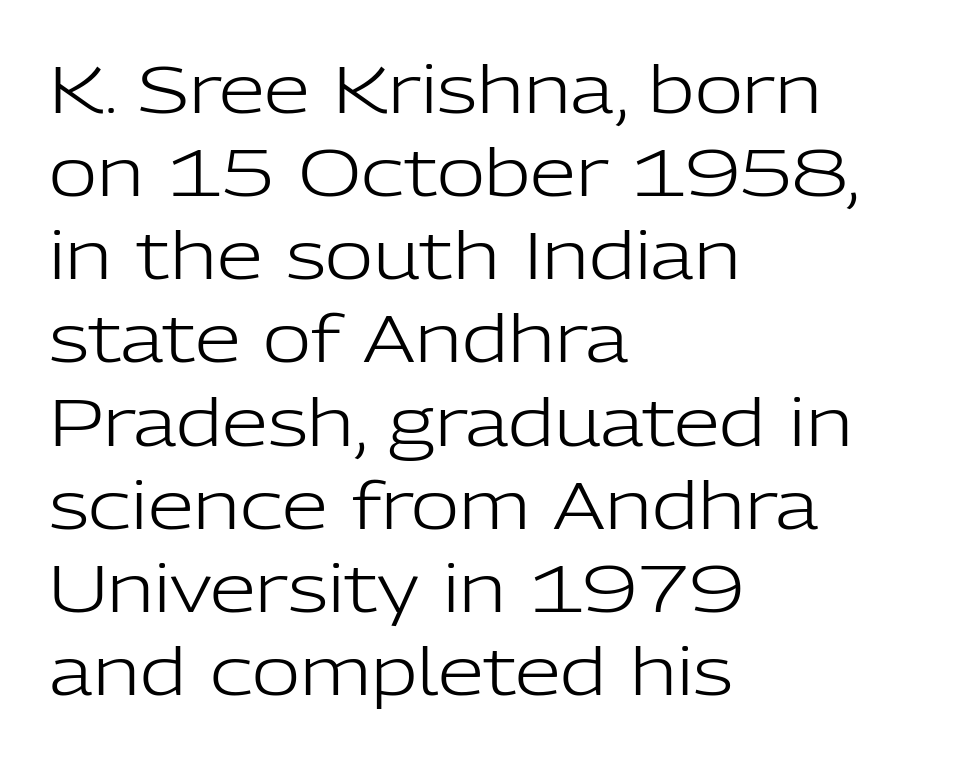
The image shows 66 px light sans-serif type, upright; set left-aligned, normal line spacing (1.26x), normal letter spacing, not underlined; low stroke contrast and a medium x-height.
